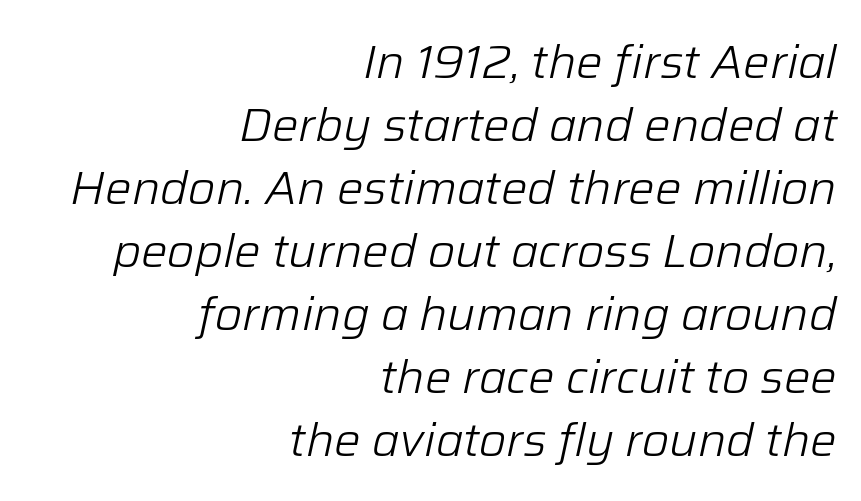
{"italic": "yes", "lean": "right", "slant_degrees": 12, "bold": "no", "weight": "light", "width": "normal", "stroke_contrast": "low", "x_height": "medium", "monospaced": "no", "underline": "no", "align": "right", "line_spacing": "normal", "line_spacing_ratio": 1.34, "letter_spacing": "normal", "letter_spacing_em": 0.0, "glyph_px": 47}
